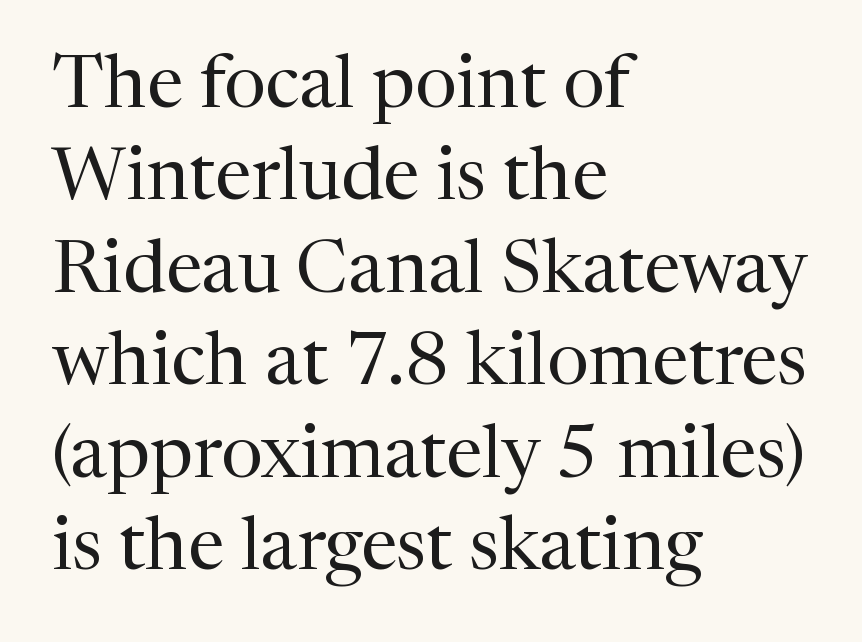
Is the stroke heavy? The answer is a plain regular-or-lighter. The letters sit at their default tracking, neither squeezed nor spread. Teacher's note: observe the even left margin — that is flush-left alignment. The letters stand upright; this is a roman face. Honestly, there is no underline to notice here at all.
